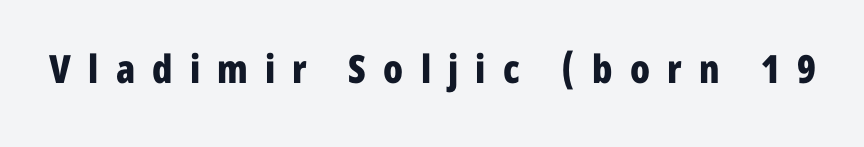
Spacing verdict: proportional, widths tailored to each character. Set as a true bold cut, around the 700 mark. In terms of letterform style, serifs are entirely absent. The zone under the glyphs is completely vacant.
